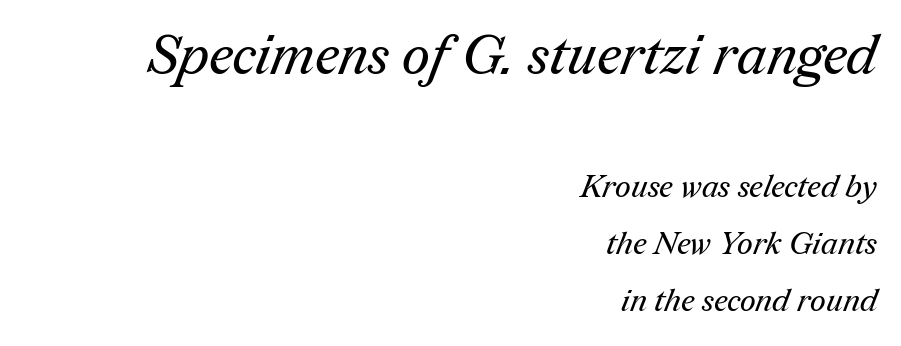
What kind of face is this? One with serifs. The passage shown is typed in a proportional face where columns would drift. The gaps between neighbouring characters are ordinary and unremarkable. Check under the words: just untouched page.
